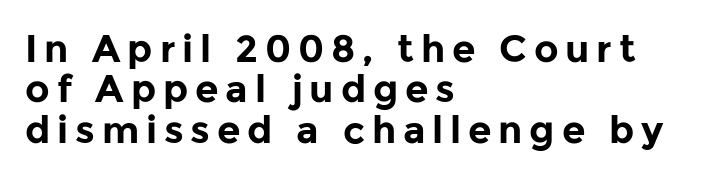
The gap between lines stays unmarked. Proportional: the letters do not fall into vertical columns. Check where the strokes stop: nothing finishes them off — pure sans. Posture: straight, roman, zero tilt. Does the leading feel generous? Not at all — it's pinched.
